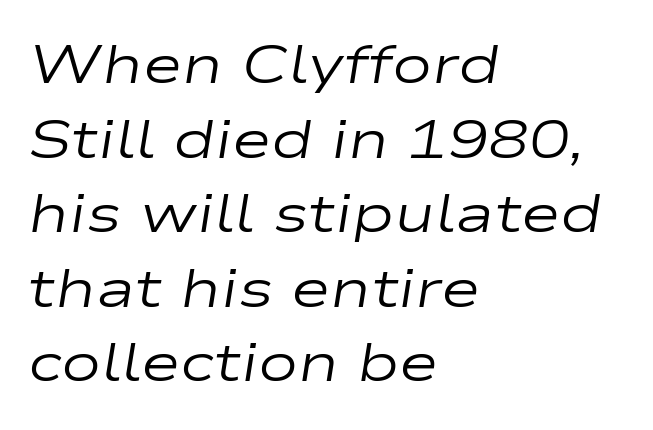
Posture: slanted. Lines of text with bare space underneath. Horizontally, the lines are justified to the leading edge only. The letters advance in unequal steps, a hallmark of proportional type. A typesetter would call this zero additional tracking. Is this a heavy cut? Hardly; it is regular or lighter.
